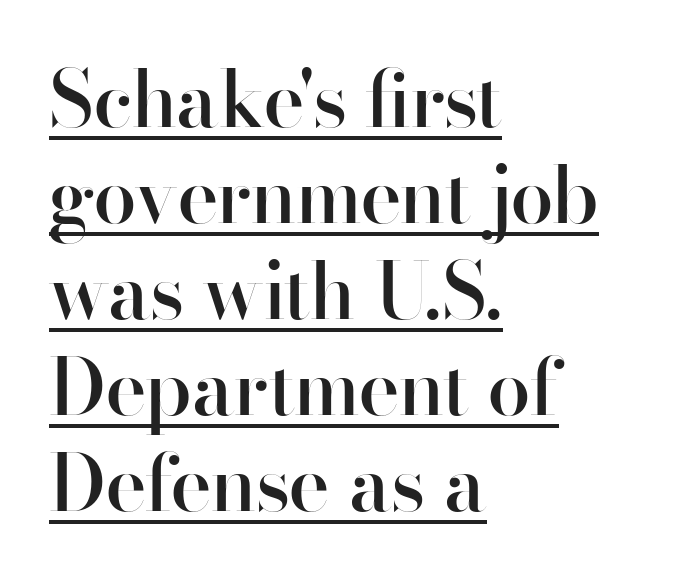
Q: Is the text bold? A: Semi-bold.
Q: Is the text italic (slanted)? A: No, it is upright.
Q: Is the typeface a serif or a sans-serif typeface? A: Sans-serif.
Q: Is the text underlined? A: Yes.
Q: How is the paragraph aligned? A: Left-aligned.
Q: Is the spacing between letters normal or unusually wide? A: Normal.
Q: Width (condensed, normal, or wide)? A: Normal.
Q: Stroke contrast? A: High.
Q: x-height? A: Small.
Q: Monospaced? A: No.
